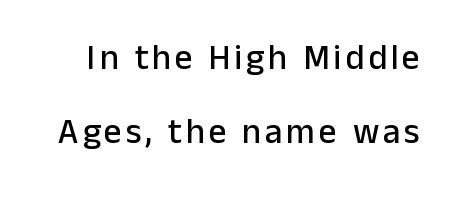
What's the leading like? Stretched, with rows far apart. The letters advance in unequal steps, a hallmark of proportional type. Observe the absence of serifs on each vertical stroke in this sample. Underlining? Definitely not there. Posture: vertical.
